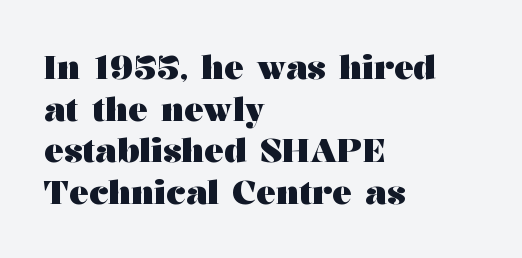
Strong, thick strokes mark this as bold type. A serif font was chosen for this passage. Tracking here is standard; glyphs follow each other at the usual distance. The passage is arranged the way most books set body copy — flush left. Leading matches the norm, producing a regular column.
